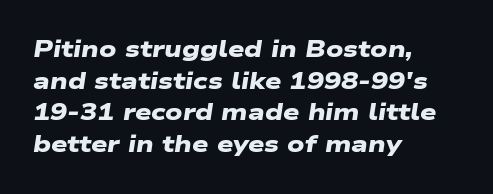
The image shows 23 px bold type; set left-aligned, normal line spacing (1.37x), normal letter spacing, not underlined.
